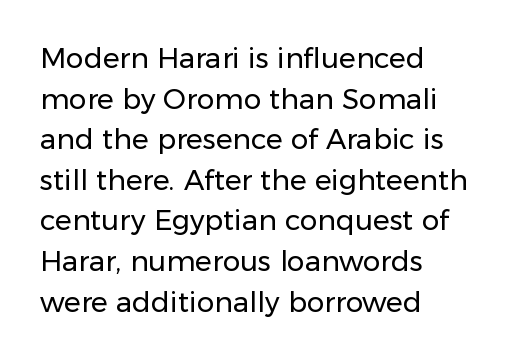
Q: Is the text bold? A: No.
Q: Is the text italic (slanted)? A: No, it is upright.
Q: Is the typeface a serif or a sans-serif typeface? A: Sans-serif.
Q: Is the text underlined? A: No.
Q: How is the paragraph aligned? A: Left-aligned.
Q: Is the spacing between letters normal or unusually wide? A: Normal.
Q: Is the spacing between lines tight, normal or loose? A: Normal.
Q: Width (condensed, normal, or wide)? A: Normal.
Q: Stroke contrast? A: Low.
Q: x-height? A: Medium.
Q: Monospaced? A: No.
